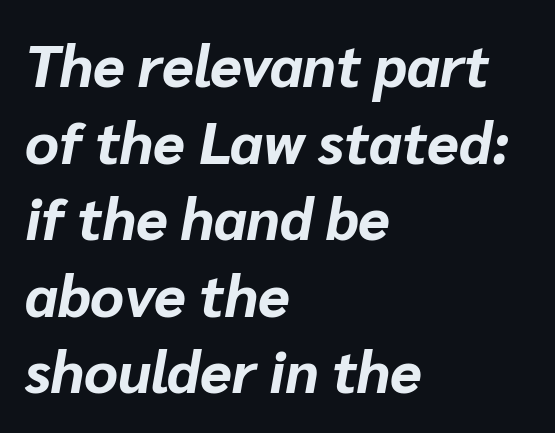
The image shows 58 px bold type, italic (leaning right); set left-aligned, normal line spacing (1.32x), normal letter spacing, not underlined; low stroke contrast and a medium x-height.
